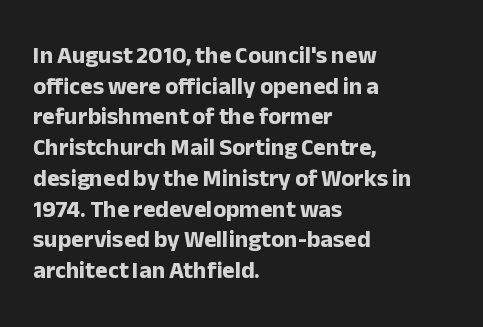
Summary of weight: heavy, a full bold. Tracking value appears to be zero — textbook default spacing. No italicization has been applied; the sample stays upright. The words here are not underlined. A normal amount of white space separates one row of letters from the next.
